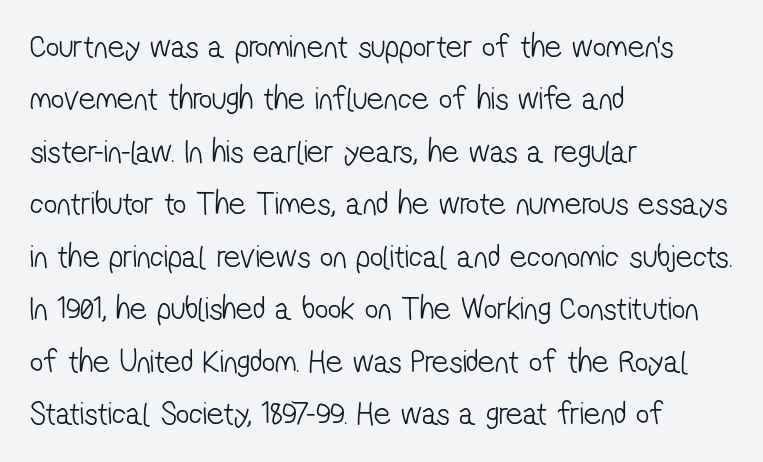
{"serif": "no", "bold": "no", "weight": "light", "width": "condensed", "stroke_contrast": "low", "x_height": "medium", "monospaced": "no", "underline": "no", "align": "left", "line_spacing": "normal", "line_spacing_ratio": 1.59, "letter_spacing": "normal", "letter_spacing_em": 0.0, "glyph_px": 33}
